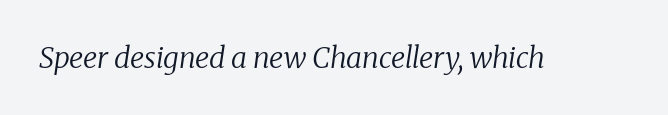
{"serif": "yes", "italic": "yes", "lean": "right", "slant_degrees": 8, "bold": "no", "weight": "regular", "width": "normal", "stroke_contrast": "low", "x_height": "medium", "monospaced": "no", "underline": "no", "letter_spacing": "normal", "letter_spacing_em": 0.0, "glyph_px": 29}
